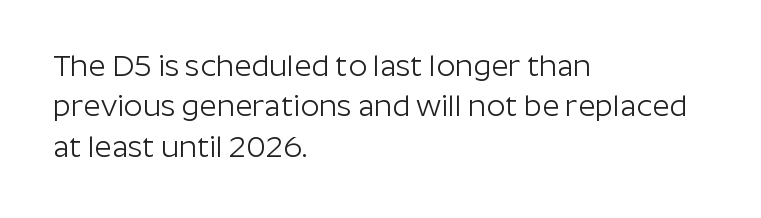
Q: Is the text bold? A: No.
Q: Is the text italic (slanted)? A: No, it is upright.
Q: Is the typeface a serif or a sans-serif typeface? A: Sans-serif.
Q: Is the text underlined? A: No.
Q: How is the paragraph aligned? A: Left-aligned.
Q: Is the spacing between letters normal or unusually wide? A: Normal.
Q: Is the spacing between lines tight, normal or loose? A: Normal.
Q: Width (condensed, normal, or wide)? A: Normal.
Q: Stroke contrast? A: Low.
Q: x-height? A: Medium.
Q: Monospaced? A: No.
